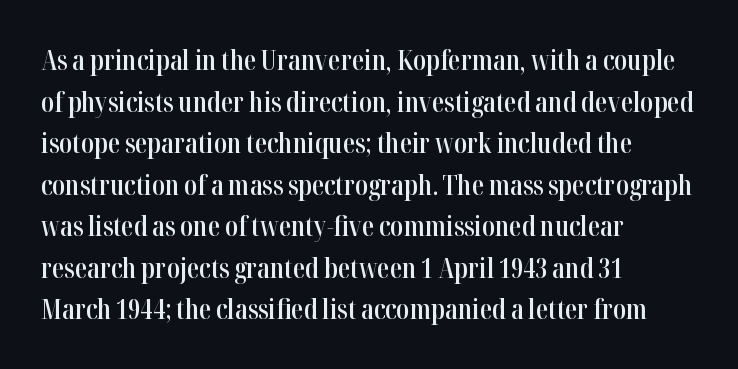
Q: Is the text bold? A: Semi-bold.
Q: Is the text italic (slanted)? A: No, it is upright.
Q: Is the text underlined? A: No.
Q: How is the paragraph aligned? A: Left-aligned.
Q: Is the spacing between letters normal or unusually wide? A: Normal.
Q: Is the spacing between lines tight, normal or loose? A: Normal.
